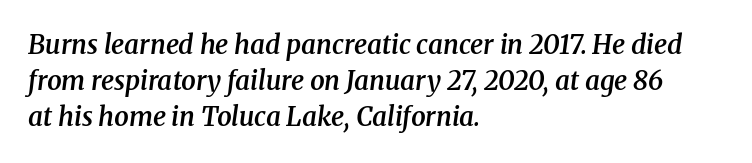
{"italic": "yes", "lean": "right", "slant_degrees": 8, "bold": "semi", "underline": "no", "align": "left", "line_spacing": "normal", "line_spacing_ratio": 1.39, "letter_spacing": "normal", "letter_spacing_em": 0.0, "glyph_px": 26}
